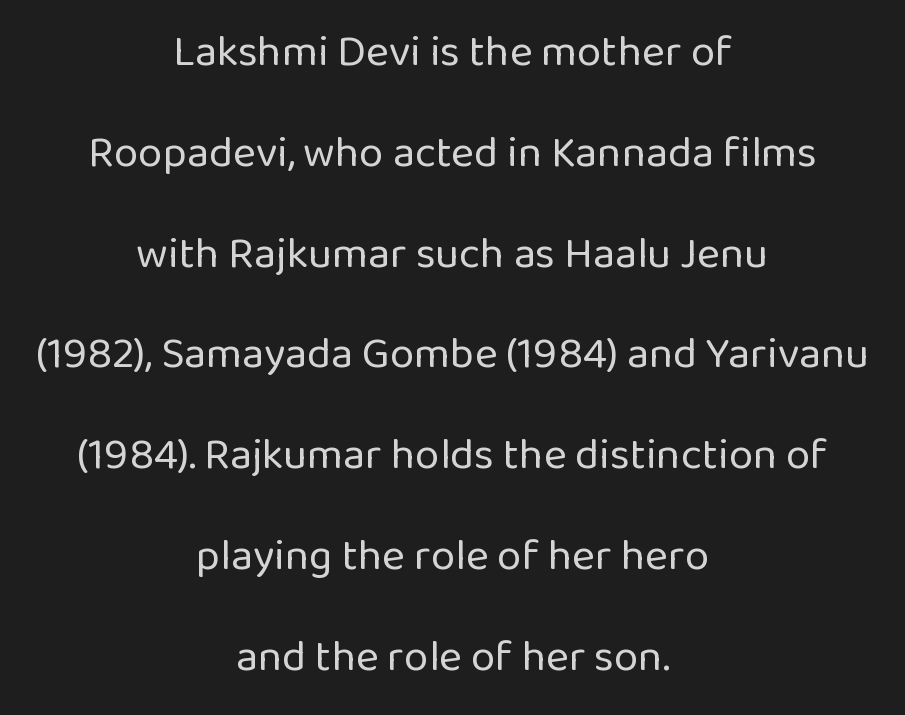
{"serif": "no", "italic": "no", "bold": "no", "weight": "regular", "width": "normal", "stroke_contrast": "low", "x_height": "medium", "monospaced": "no", "underline": "no", "align": "center", "line_spacing": "loose", "line_spacing_ratio": 2.29, "letter_spacing": "normal", "letter_spacing_em": 0.0, "glyph_px": 44}
